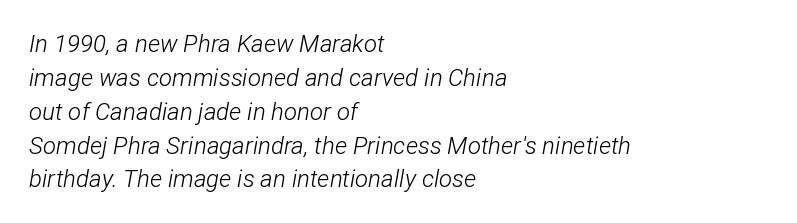
This block has exactly the height ordinary leading produces. Designer's note — italics engaged. This rendering uses left alignment, leaving the right contour irregular. Descenders hang freely into open space. Weight: regular or lighter.
